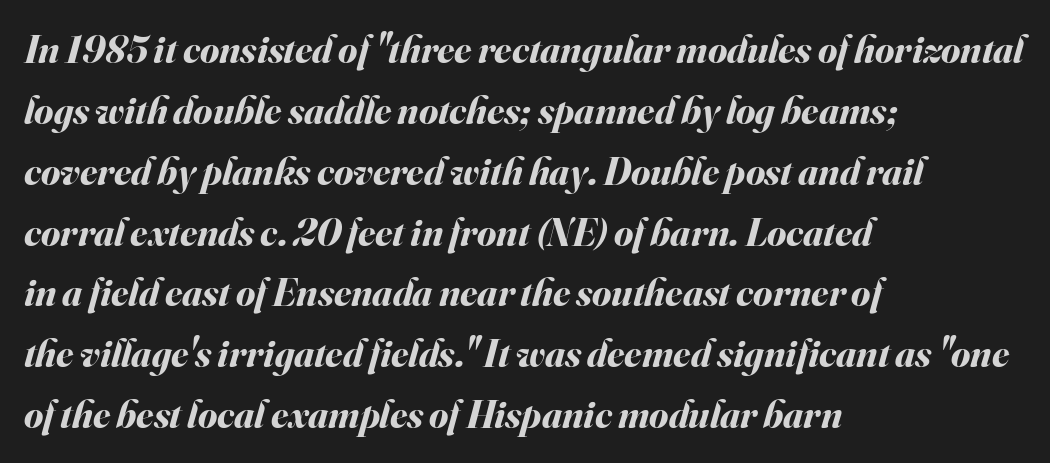
{"italic": "yes", "lean": "right", "slant_degrees": 16, "bold": "yes", "weight": "bold", "width": "normal", "stroke_contrast": "medium", "x_height": "small", "monospaced": "no", "underline": "no", "align": "left", "line_spacing": "normal", "line_spacing_ratio": 1.56, "letter_spacing": "normal", "letter_spacing_em": 0.0, "glyph_px": 39}
